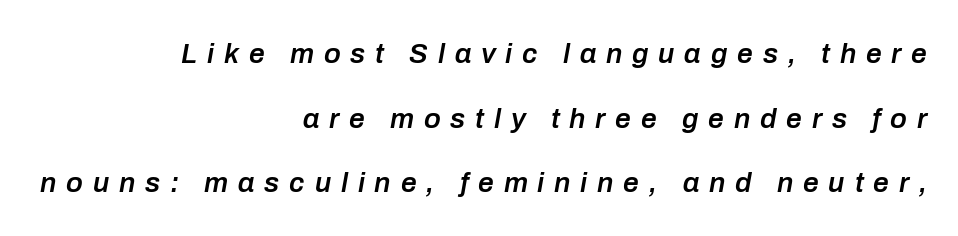
Q: Is the text bold? A: Semi-bold.
Q: Is the text italic (slanted)? A: Yes, it leans right by about 10 degrees.
Q: Is the text underlined? A: No.
Q: How is the paragraph aligned? A: Right-aligned.
Q: Is the spacing between letters normal or unusually wide? A: Unusually wide.
Q: Is the spacing between lines tight, normal or loose? A: Loose.
Q: Width (condensed, normal, or wide)? A: Normal.
Q: Stroke contrast? A: Low.
Q: x-height? A: Medium.
Q: Monospaced? A: No.
